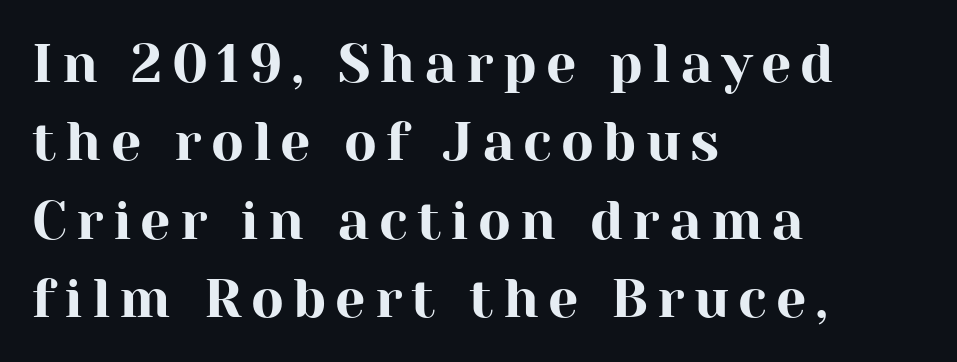
{"serif": "yes", "italic": "no", "width": "normal", "stroke_contrast": "high", "x_height": "medium", "monospaced": "no", "underline": "no", "align": "left", "line_spacing": "normal", "line_spacing_ratio": 1.45, "glyph_px": 54}
